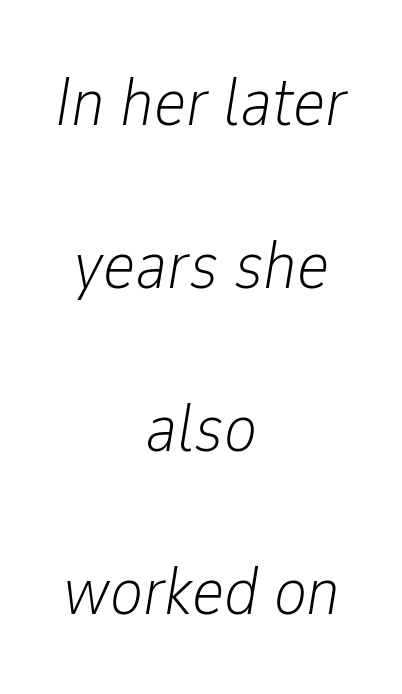
The image shows 69 px light, condensed type, italic (leaning right); set centered, loose line spacing (2.36x), normal letter spacing, not underlined; low stroke contrast and a medium x-height.
